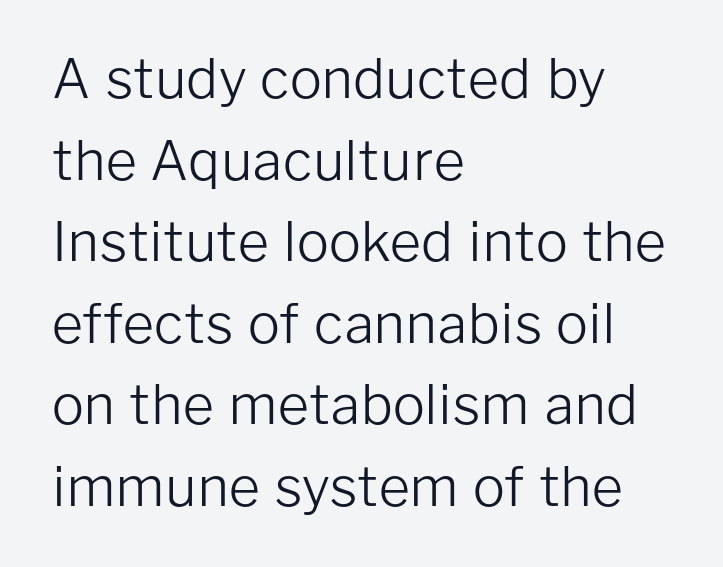
{"serif": "no", "italic": "no", "bold": "no", "weight": "light", "width": "normal", "stroke_contrast": "low", "x_height": "medium", "monospaced": "no", "underline": "no", "align": "left", "line_spacing": "normal", "line_spacing_ratio": 1.51, "letter_spacing": "normal", "letter_spacing_em": 0.0, "glyph_px": 54}
